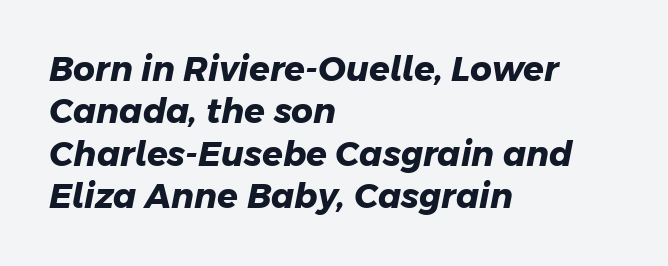
The image shows 34 px heavy sans-serif type; set left-aligned, normal line spacing (1.25x), normal letter spacing, not underlined; low stroke contrast and a medium x-height.
